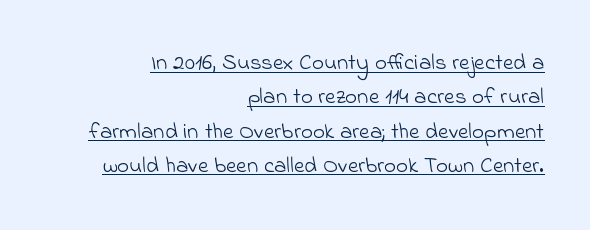
The image shows 23 px text type; set right-aligned, normal line spacing (1.49x), normal letter spacing, underlined.
